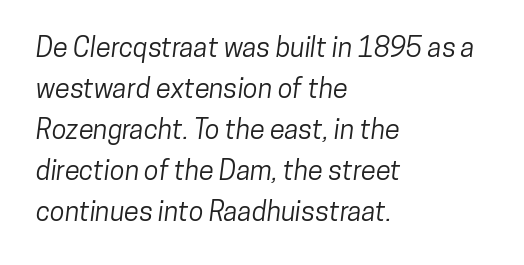
The paragraph has a hard left edge and a soft right edge. The leading is moderate, giving the passage an even texture. Has an underline been added? It has not. The line texture is even and compact thanks to regular tracking.
